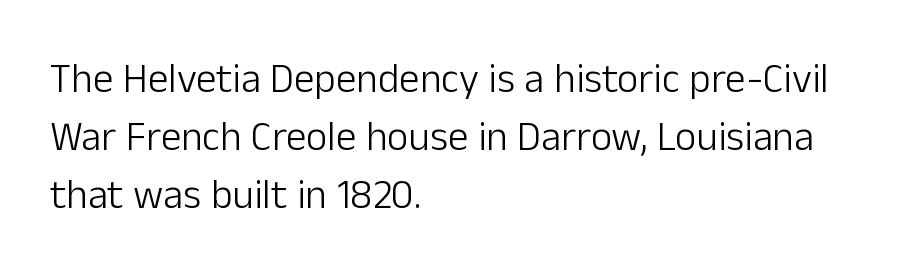
Q: Is the text bold? A: No.
Q: Is the text italic (slanted)? A: No, it is upright.
Q: Is the typeface a serif or a sans-serif typeface? A: Sans-serif.
Q: Is the text underlined? A: No.
Q: How is the paragraph aligned? A: Left-aligned.
Q: Is the spacing between letters normal or unusually wide? A: Normal.
Q: Is the spacing between lines tight, normal or loose? A: Normal.
Q: Width (condensed, normal, or wide)? A: Normal.
Q: Stroke contrast? A: Low.
Q: x-height? A: Medium.
Q: Monospaced? A: No.
